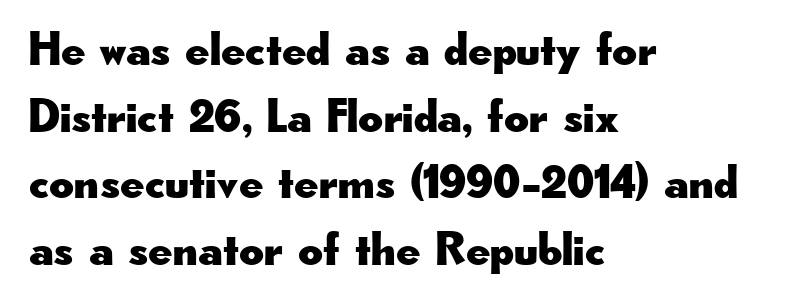
Spacing between characters is what you'd get straight out of the box. The passage shown stacks its lines at a standard gap. Do the characters align in a grid? No, the font is proportional. These lines are composed in type without serifs. Does the copy run flush right? No — it runs flush left. The space directly below the letters is spotless.
